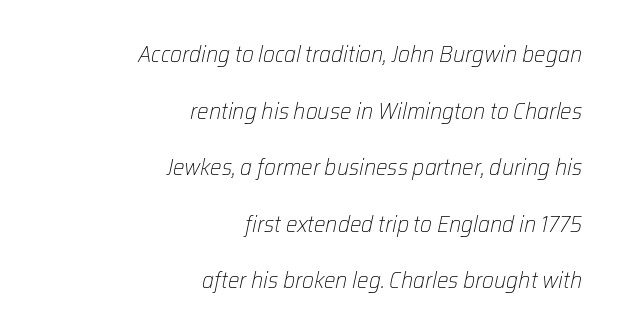
{"italic": "yes", "lean": "right", "slant_degrees": 12, "bold": "no", "underline": "no", "align": "right", "line_spacing": "loose", "line_spacing_ratio": 2.46, "letter_spacing": "normal", "letter_spacing_em": 0.0, "glyph_px": 23}
